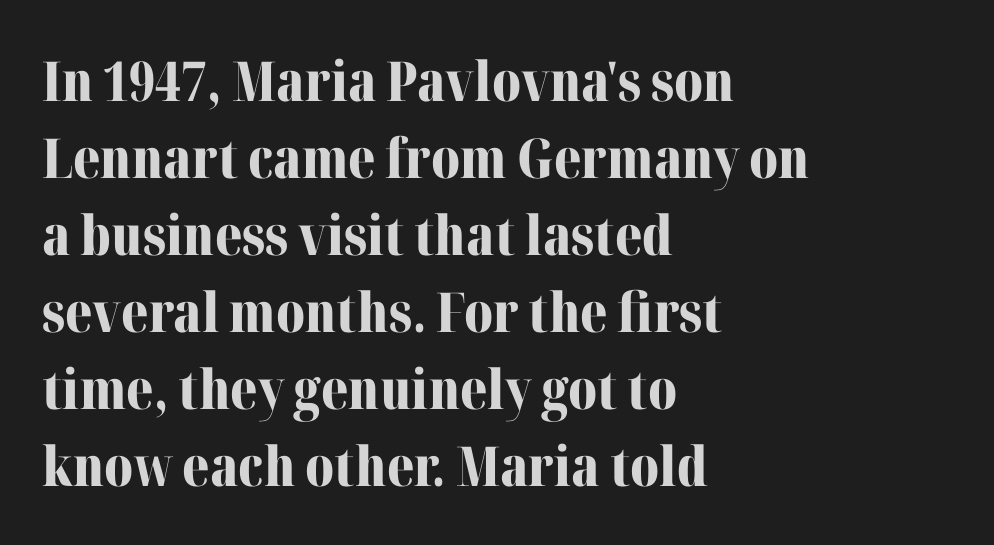
Each word holds together tightly as a unit, with standard inter-letter gaps. The type sits square on the baseline with zero lean. Chunky letters — that's bold for sure. Teacher's note: observe the even left margin — that is flush-left alignment. Rows of type keep a routine distance in the vertical direction. The string is rendered with underlining switched off.
